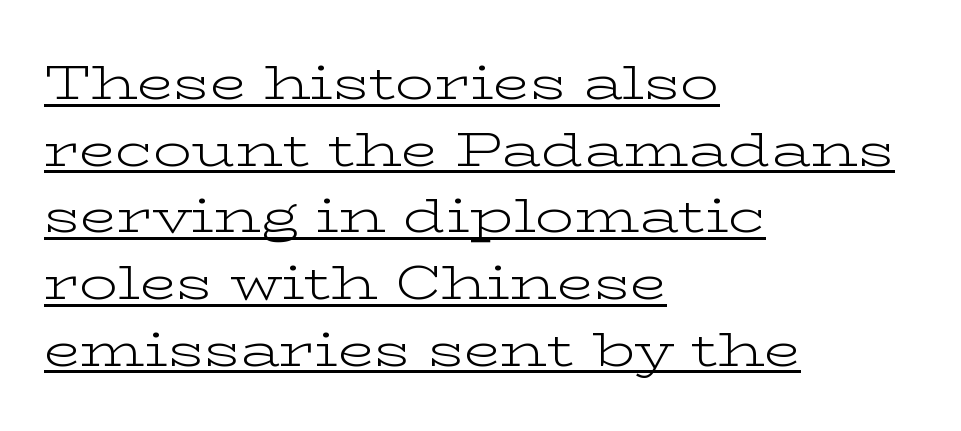
{"serif": "yes", "italic": "no", "bold": "no", "weight": "light", "width": "wide", "stroke_contrast": "low", "x_height": "medium", "monospaced": "no", "underline": "yes", "align": "left", "line_spacing": "normal", "line_spacing_ratio": 1.39, "letter_spacing": "normal", "letter_spacing_em": 0.0, "glyph_px": 48}
